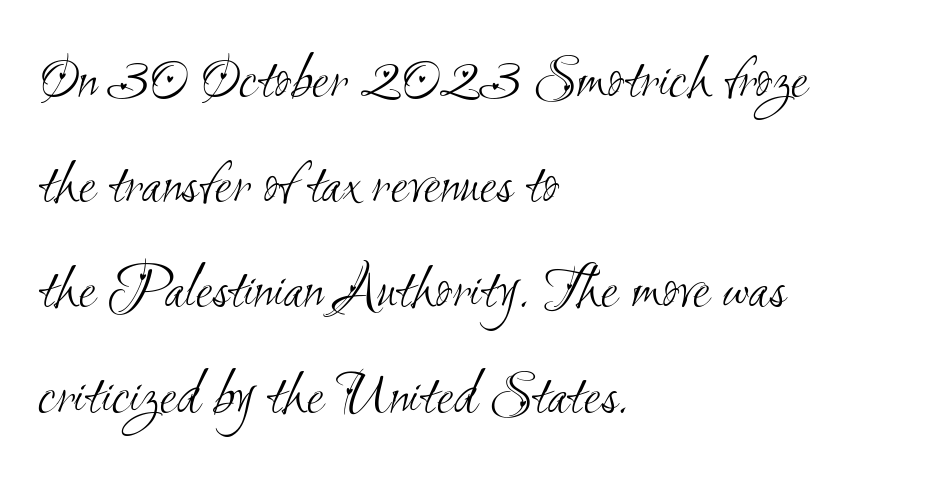
The image shows 63 px light, condensed sans-serif type; set left-aligned, normal line spacing (1.67x), normal letter spacing, not underlined; medium stroke contrast and a small x-height.
